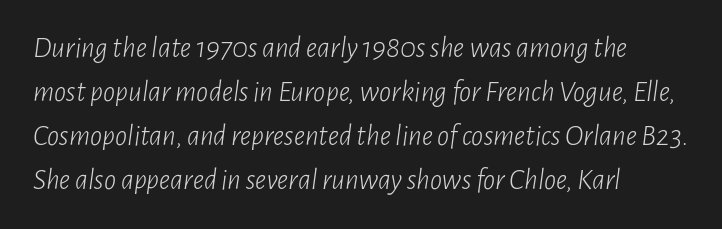
The image shows 30 px light, condensed type, italic (leaning right); set left-aligned, normal line spacing (1.47x), normal letter spacing, not underlined; low stroke contrast and a medium x-height.
